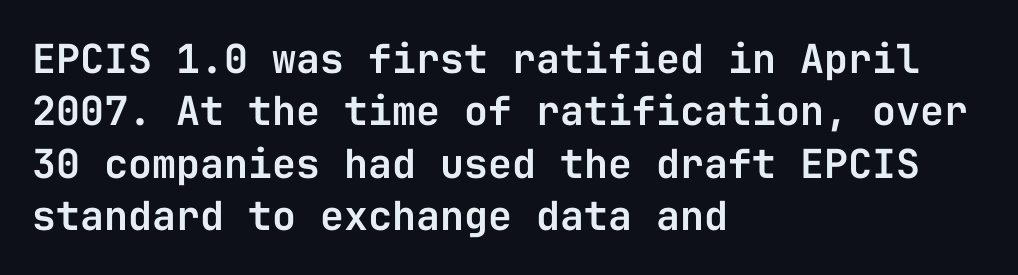
The image shows 40 px sans-serif type, upright, monospaced; set left-aligned, normal line spacing (1.31x), normal letter spacing, not underlined; low stroke contrast and a medium x-height.
